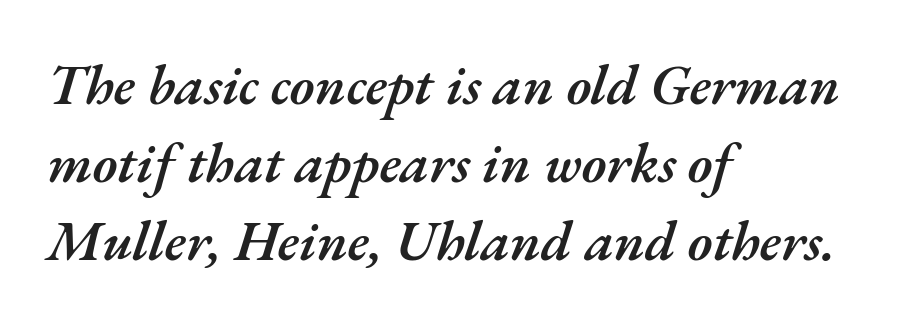
{"italic": "yes", "lean": "right", "slant_degrees": 17, "bold": "semi", "weight": "semibold", "width": "normal", "stroke_contrast": "medium", "x_height": "small", "monospaced": "no", "underline": "no", "align": "left", "line_spacing": "normal", "line_spacing_ratio": 1.39, "letter_spacing": "normal", "letter_spacing_em": 0.0, "glyph_px": 56}
